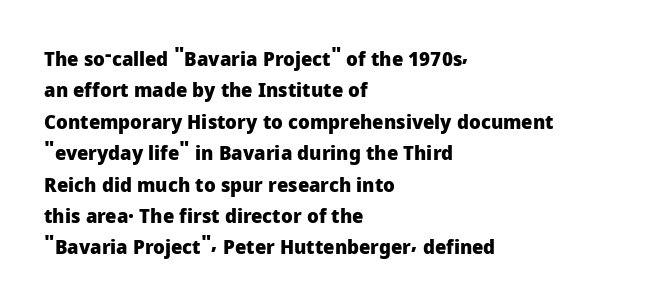
Ascenders rise straight up at ninety degrees. Just letters on the line, the space beneath them empty. Normally led — the rows are evenly, conventionally spaced. Here the glyphs are tracked normally, forming tight word shapes. The characters look thick and weighty, a clear bold.
